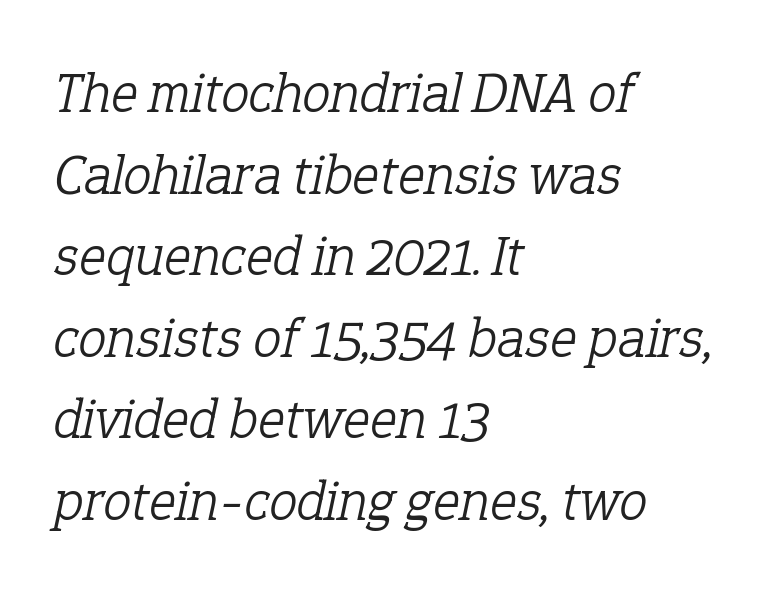
Q: Is the text bold? A: No.
Q: Is the text italic (slanted)? A: Yes, it leans right by about 12 degrees.
Q: Is the typeface a serif or a sans-serif typeface? A: Serif.
Q: Is the text underlined? A: No.
Q: How is the paragraph aligned? A: Left-aligned.
Q: Is the spacing between letters normal or unusually wide? A: Normal.
Q: Is the spacing between lines tight, normal or loose? A: Normal.
Q: Width (condensed, normal, or wide)? A: Normal.
Q: Stroke contrast? A: Low.
Q: x-height? A: Medium.
Q: Monospaced? A: No.
